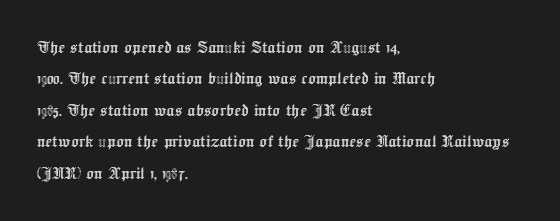
The image shows 20 px text type, upright; set left-aligned, normal line spacing (1.57x), normal letter spacing, not underlined.
